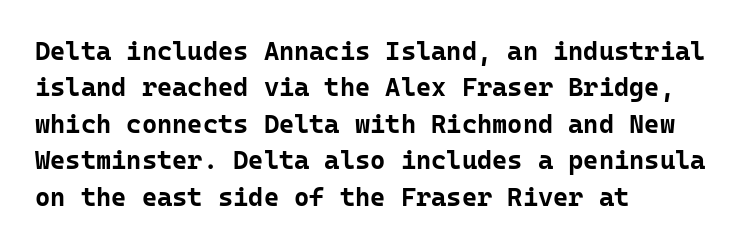
{"italic": "no", "bold": "yes", "underline": "no", "align": "left", "line_spacing": "normal", "line_spacing_ratio": 1.4, "letter_spacing": "normal", "letter_spacing_em": 0.0, "glyph_px": 26}
